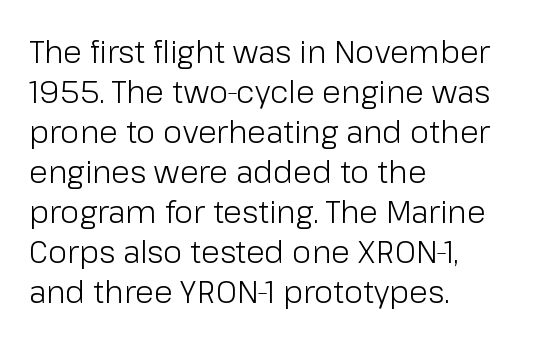
Grotesque or geometric, the face here clearly has no serifs. If you drew a ruler down the left edge, every line would touch it. This sample has the flowing, uneven cadence of proportional lettering. The area under the type is left untouched.
